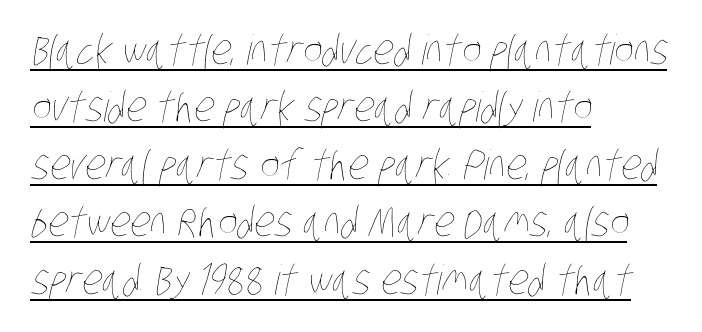
The image shows 41 px thin, condensed type; set left-aligned, normal line spacing (1.4x), normal letter spacing, underlined; low stroke contrast and a large x-height.
